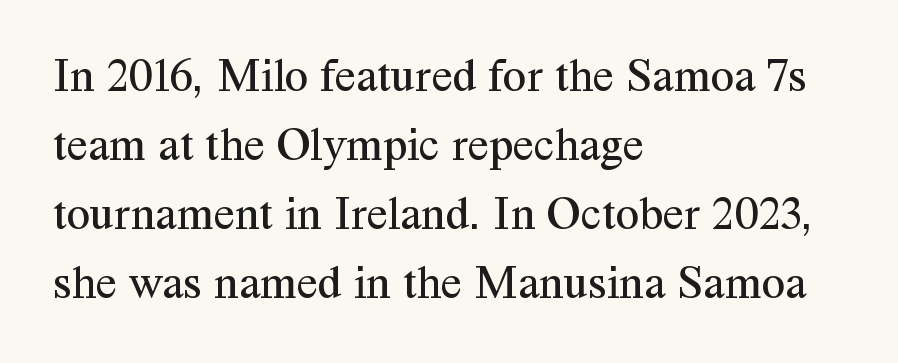
The image shows 48 px regular-weight serif type, upright; set left-aligned, normal line spacing (1.44x), normal letter spacing, not underlined; medium stroke contrast and a medium x-height.
